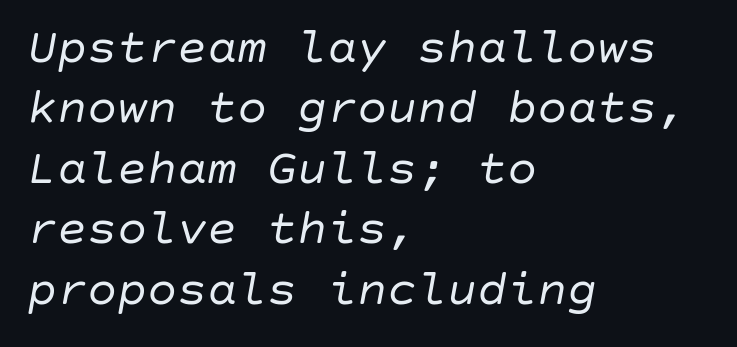
{"italic": "yes", "lean": "right", "slant_degrees": 10, "bold": "no", "weight": "regular", "width": "normal", "stroke_contrast": "low", "x_height": "large", "underline": "no", "align": "left", "line_spacing_ratio": 1.21, "letter_spacing": "normal", "letter_spacing_em": 0.0, "glyph_px": 50}
